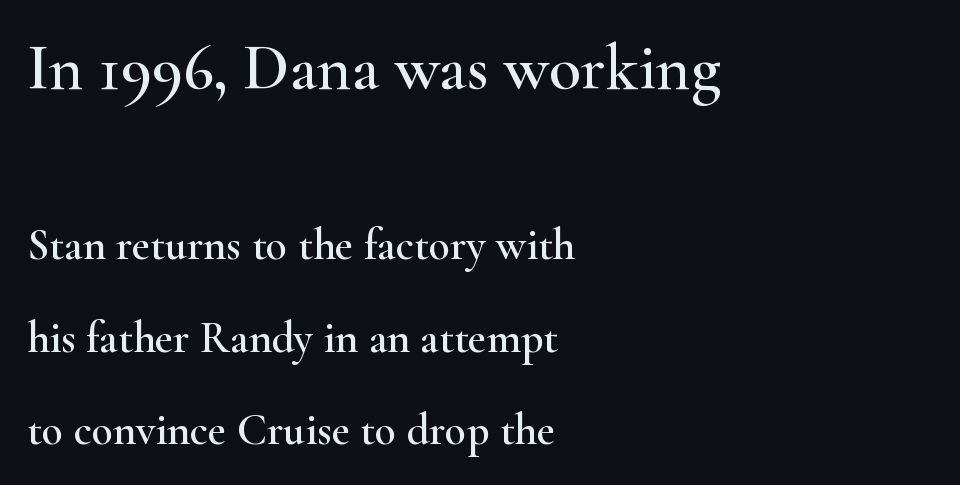
{"serif": "yes", "italic": "no", "width": "wide", "stroke_contrast": "high", "x_height": "small", "monospaced": "no", "underline": "no", "align": "left", "line_spacing": "loose", "line_spacing_ratio": 2.1, "letter_spacing": "normal", "letter_spacing_em": 0.0, "larger_block": "first", "size_ratio": 1.5, "glyph_px": 66}
